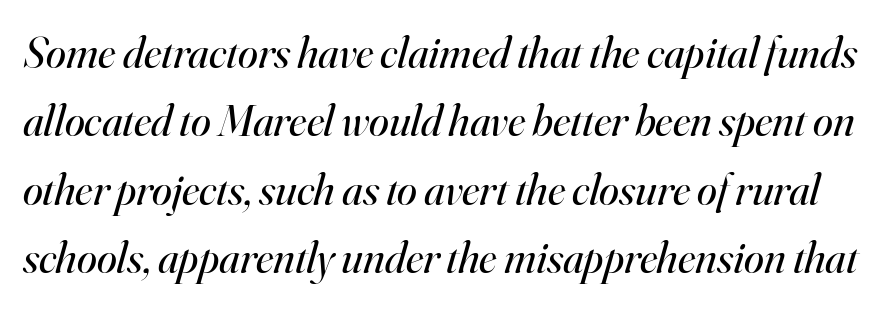
Q: Is the text bold? A: No.
Q: Is the text italic (slanted)? A: Yes, it leans right by about 16 degrees.
Q: Is the typeface a serif or a sans-serif typeface? A: Serif.
Q: Is the text underlined? A: No.
Q: Is the spacing between letters normal or unusually wide? A: Normal.
Q: Is the spacing between lines tight, normal or loose? A: Normal.
Q: Width (condensed, normal, or wide)? A: Normal.
Q: Stroke contrast? A: High.
Q: x-height? A: Small.
Q: Monospaced? A: No.
